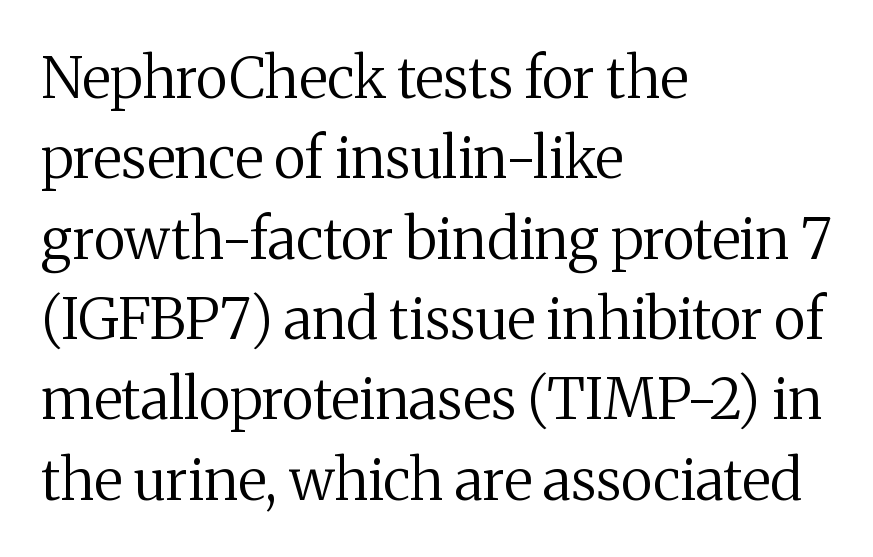
Spacing verdict: proportional, widths tailored to each character. Every character sits straight up, as roman type does. Each line starts at the same left margin while the right side varies. Little horizontal feet cap the strokes, marking this as serif type. The face used here is rendered with its standard letterfit. Stems and bowls with no extra thickness — not bold.
